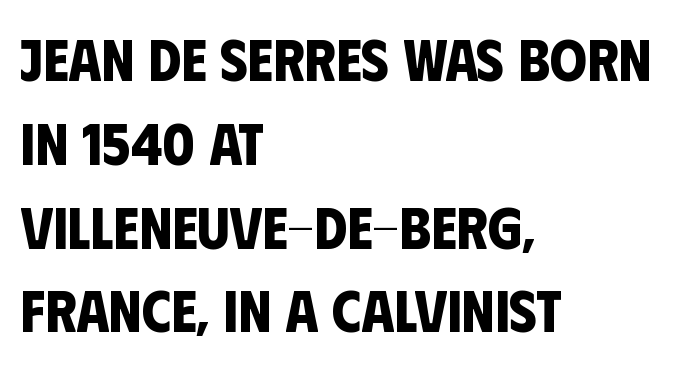
Between one letter and the next there's only the usual sliver of space. Is there much room between lines? A standard amount, neither cramped nor airy. Chunky letters — that's bold for sure. Only glyphs here, with clear space below each row. Visually the block forms a straight wall on the left and a jagged coastline on the right. Letterform terminals end flat and unadorned throughout the passage.
